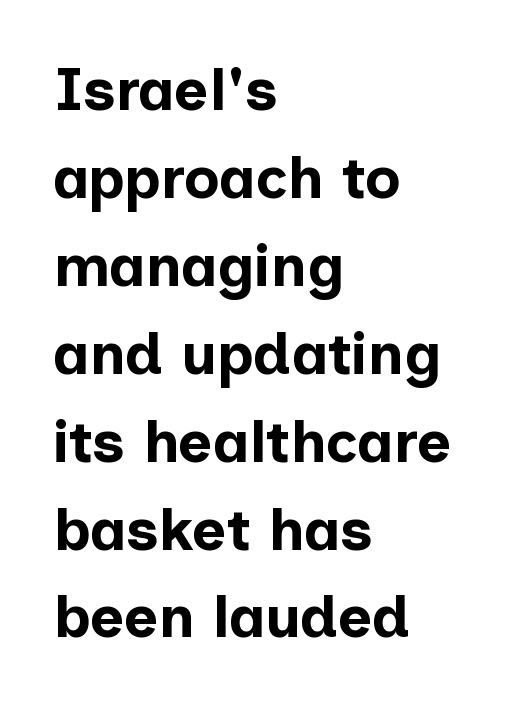
{"serif": "no", "italic": "no", "bold": "yes", "weight": "bold", "width": "normal", "stroke_contrast": "low", "x_height": "medium", "monospaced": "no", "underline": "no", "align": "left", "line_spacing": "normal", "line_spacing_ratio": 1.49, "letter_spacing": "normal", "letter_spacing_em": 0.0, "glyph_px": 59}
